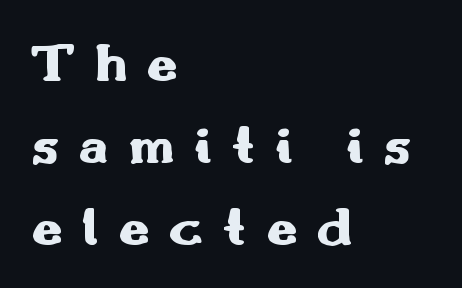
The image shows 55 px heavy, wide sans-serif type, upright; set left-aligned, normal line spacing (1.49x), unusually wide letter spacing (+0.36 em), not underlined; medium stroke contrast and a small x-height.
